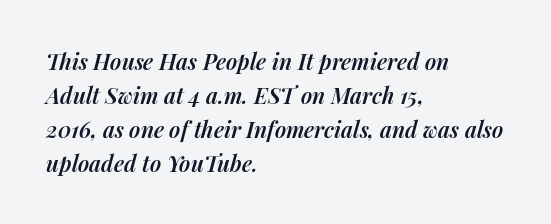
These words are printed semibold, heavier than regular yet not bold. An italicized treatment has been applied to the whole sample. Words appear dense and cohesive because spacing is normal. Students, observe: this is what conventionally led text looks like.
